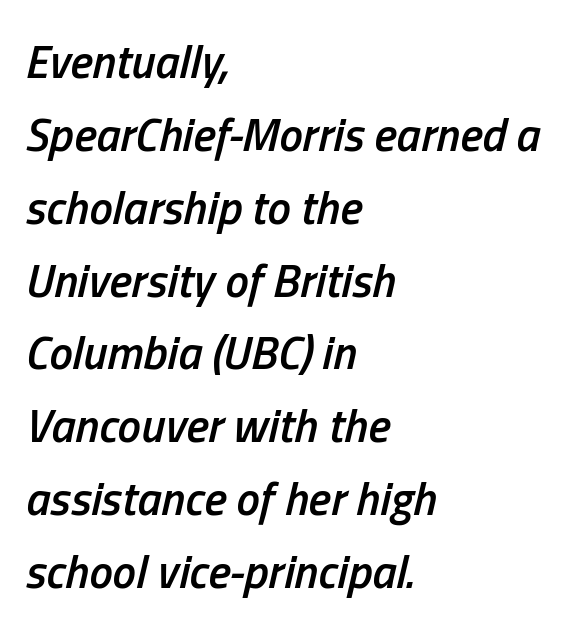
{"italic": "yes", "lean": "right", "slant_degrees": 13, "bold": "semi", "weight": "semibold", "width": "condensed", "stroke_contrast": "low", "x_height": "medium", "monospaced": "no", "underline": "no", "align": "left", "line_spacing": "normal", "line_spacing_ratio": 1.55, "letter_spacing": "normal", "letter_spacing_em": 0.0, "glyph_px": 47}
